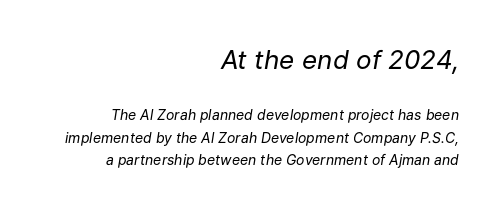
{"italic": "yes", "lean": "right", "slant_degrees": 9, "bold": "no", "underline": "no", "align": "right", "line_spacing": "normal", "line_spacing_ratio": 1.62, "letter_spacing": "normal", "letter_spacing_em": 0.0, "larger_block": "first", "size_ratio": 1.86, "glyph_px": 26}
